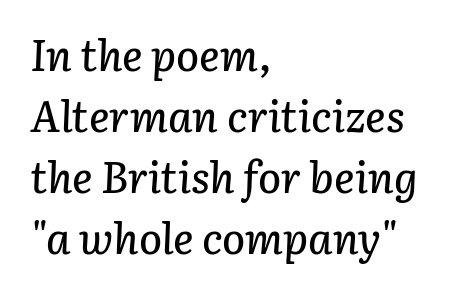
Q: Is the text italic (slanted)? A: Yes, it leans right by about 3 degrees.
Q: Is the text underlined? A: No.
Q: How is the paragraph aligned? A: Left-aligned.
Q: Is the spacing between letters normal or unusually wide? A: Normal.
Q: Is the spacing between lines tight, normal or loose? A: Normal.
Q: Width (condensed, normal, or wide)? A: Normal.
Q: Stroke contrast? A: Low.
Q: x-height? A: Medium.
Q: Monospaced? A: No.
